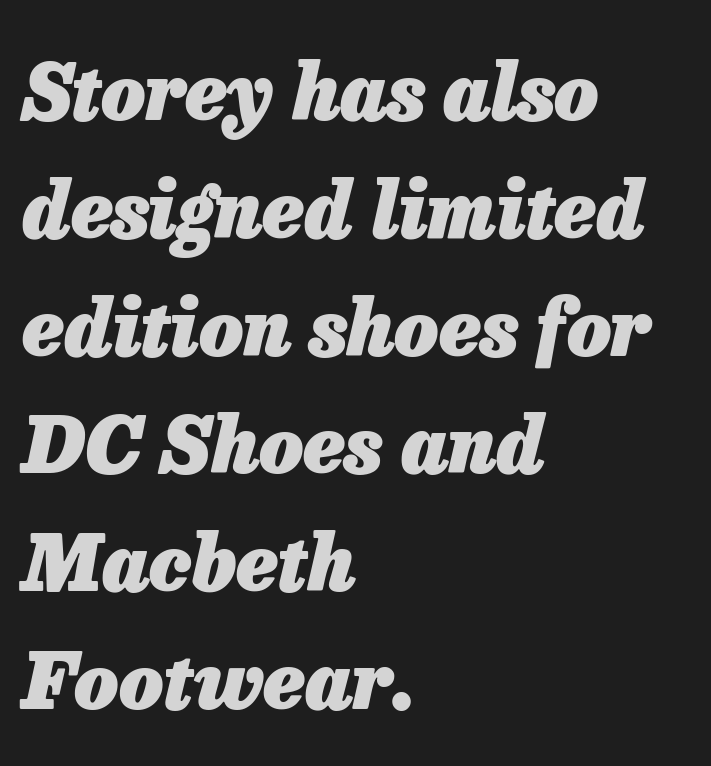
Q: Is the text bold? A: Yes.
Q: Is the text italic (slanted)? A: Yes, it leans right by about 13 degrees.
Q: Is the text underlined? A: No.
Q: How is the paragraph aligned? A: Left-aligned.
Q: Is the spacing between letters normal or unusually wide? A: Normal.
Q: Is the spacing between lines tight, normal or loose? A: Normal.
Q: Width (condensed, normal, or wide)? A: Normal.
Q: Stroke contrast? A: Low.
Q: x-height? A: Medium.
Q: Monospaced? A: No.
